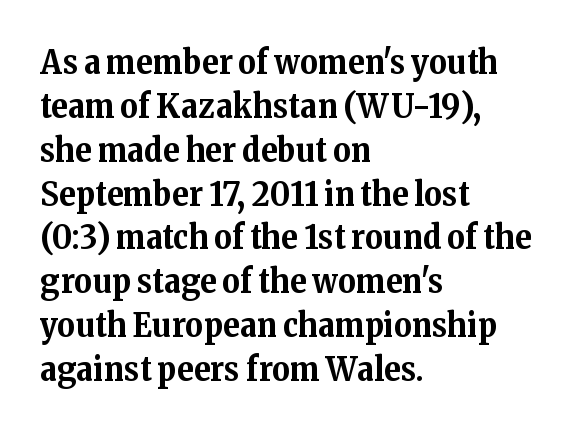
The image shows 34 px bold serif type, upright; set left-aligned, normal line spacing (1.29x), normal letter spacing, not underlined; medium stroke contrast and a medium x-height.
